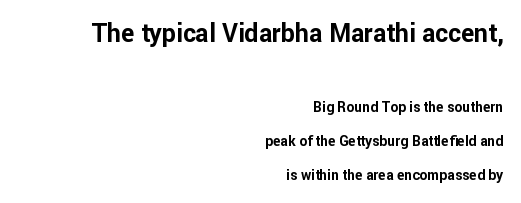
The image shows 25 px bold type, upright; set right-aligned, loose line spacing (2.44x), normal letter spacing, not underlined; the first (top) block is 1.79x larger.
